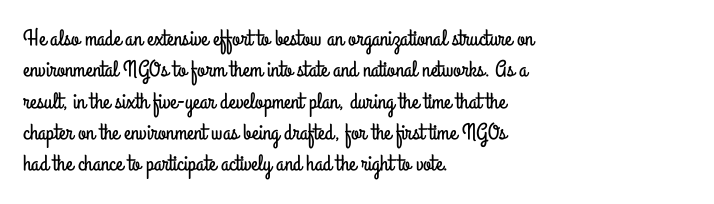
The image shows 23 px text type, upright; set left-aligned, normal line spacing (1.36x), normal letter spacing, not underlined.
